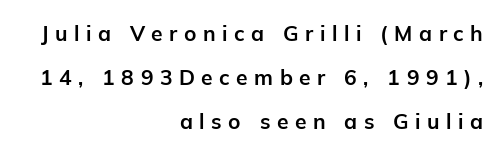
{"italic": "no", "bold": "yes", "underline": "no", "align": "right", "line_spacing": "loose", "line_spacing_ratio": 2.09, "letter_spacing": "wide", "letter_spacing_em": 0.31, "glyph_px": 21}
